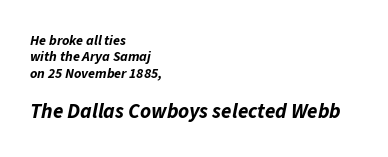
Q: Is the text bold? A: Yes.
Q: Is the text italic (slanted)? A: Yes, it leans right by about 11 degrees.
Q: Is the text underlined? A: No.
Q: How is the paragraph aligned? A: Left-aligned.
Q: Is the spacing between letters normal or unusually wide? A: Normal.
Q: Which block of text is set in a larger size, the first (top) or the second (bottom)? A: The second (bottom) one.
